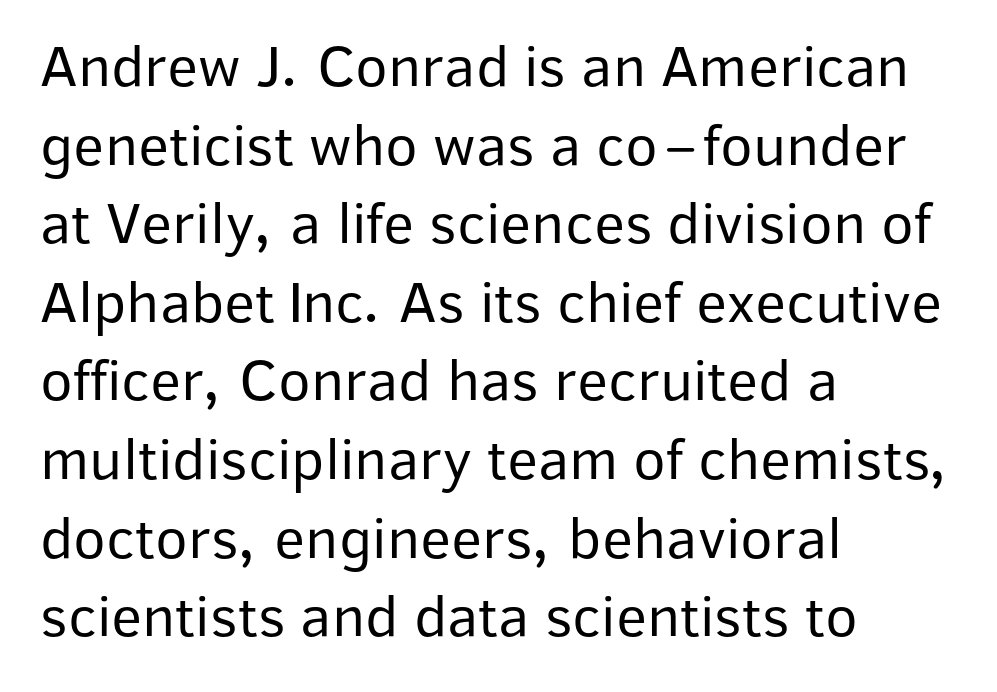
The image shows 60 px regular-weight sans-serif type, upright; set left-aligned, normal line spacing (1.31x), normal letter spacing, not underlined; low stroke contrast and a medium x-height.
